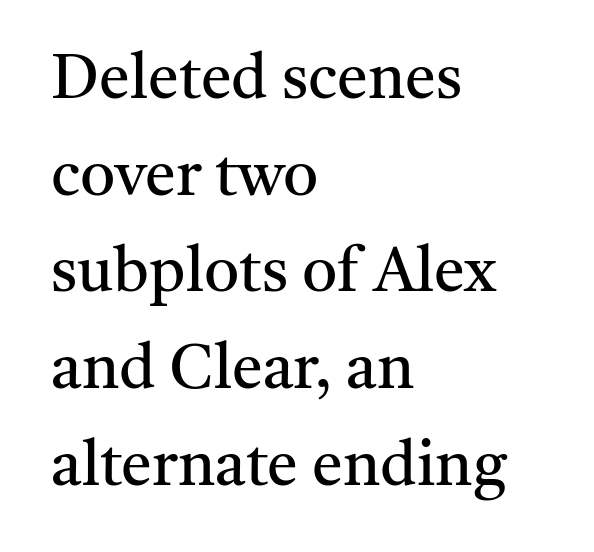
Q: Is the text bold? A: No.
Q: Is the text italic (slanted)? A: No, it is upright.
Q: Is the typeface a serif or a sans-serif typeface? A: Serif.
Q: Is the text underlined? A: No.
Q: How is the paragraph aligned? A: Left-aligned.
Q: Is the spacing between letters normal or unusually wide? A: Normal.
Q: Is the spacing between lines tight, normal or loose? A: Normal.
Q: Width (condensed, normal, or wide)? A: Normal.
Q: Stroke contrast? A: Medium.
Q: x-height? A: Medium.
Q: Monospaced? A: No.
